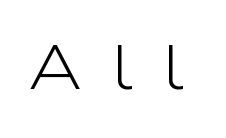
The characters display no serif detailing; their extremities are plain. The passage shown is typed in a proportional face where columns would drift. Someone cranked the tracking dial way up on this one. Unlike italic type, these characters show no tilt at all.
